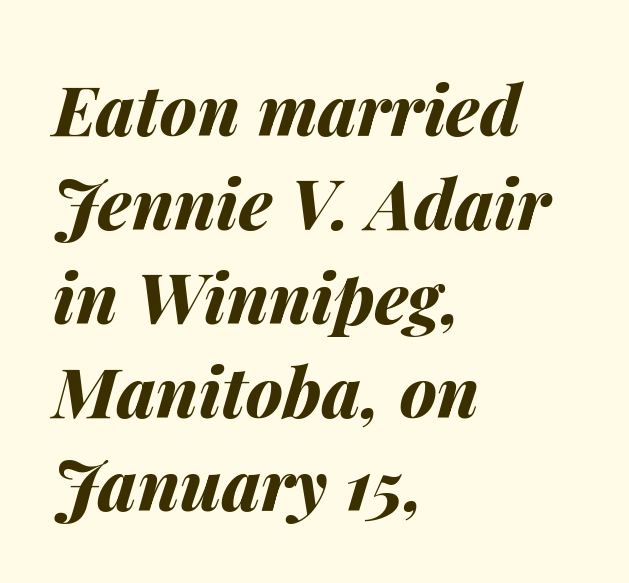
Character widths vary here, with narrow letters taking less room than wide ones. If you drew a line through each stem, it would be angled. Line beginnings align vertically; line endings do not. The gap between lines stays unmarked. Notice how descenders clear the ascenders below comfortably — that's standard leading. I'd describe the lettering as bold — thick and assertive.
